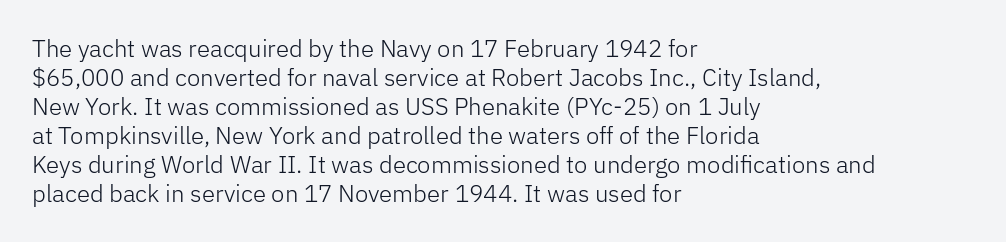
{"italic": "no", "bold": "no", "underline": "no", "align": "left", "line_spacing_ratio": 1.21, "letter_spacing": "normal", "letter_spacing_em": 0.0, "glyph_px": 24}
